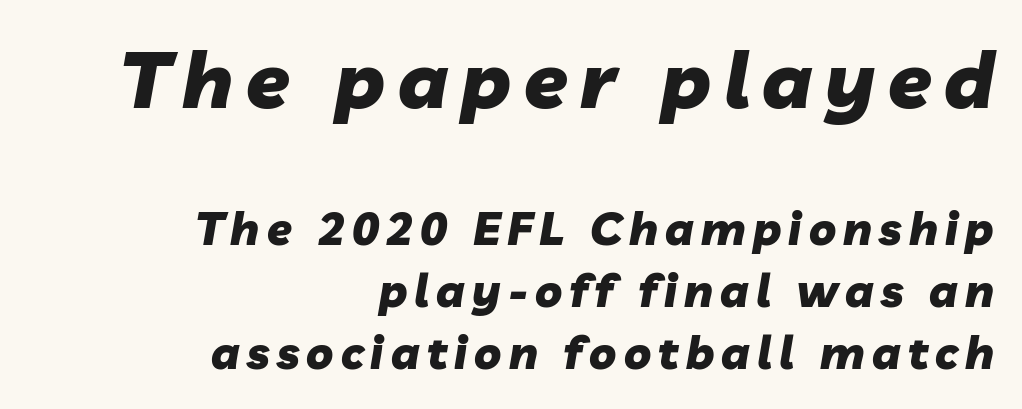
Beneath every word, the page is bare. These lines stack with their right ends in a neat column. Here the designer chose a conventional face with non-uniform glyph widths. A normal amount of white space separates one row of letters from the next. Rendered with sloped, italic letterforms.
